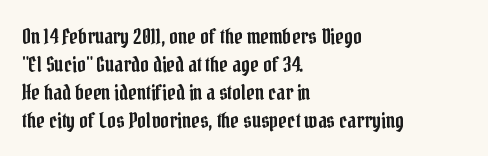
{"italic": "no", "underline": "no", "align": "left", "line_spacing": "normal", "line_spacing_ratio": 1.33, "letter_spacing": "normal", "letter_spacing_em": 0.0, "glyph_px": 21}
